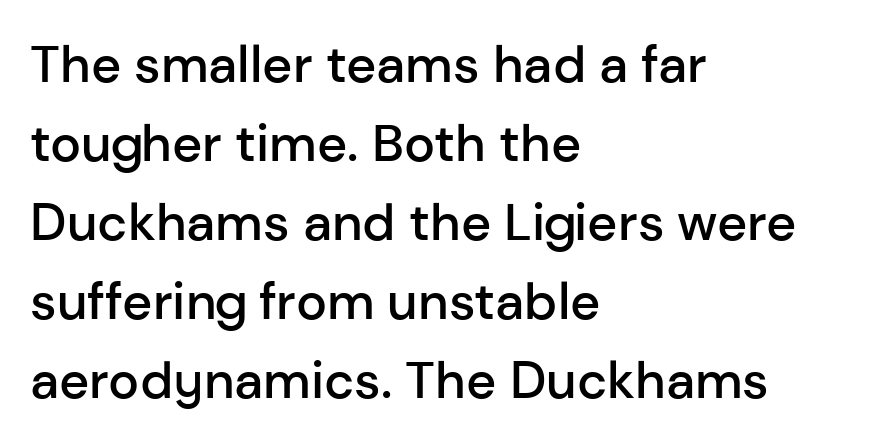
The image shows 52 px semibold sans-serif type, upright; set left-aligned, normal line spacing (1.52x), normal letter spacing, not underlined; low stroke contrast and a medium x-height.
